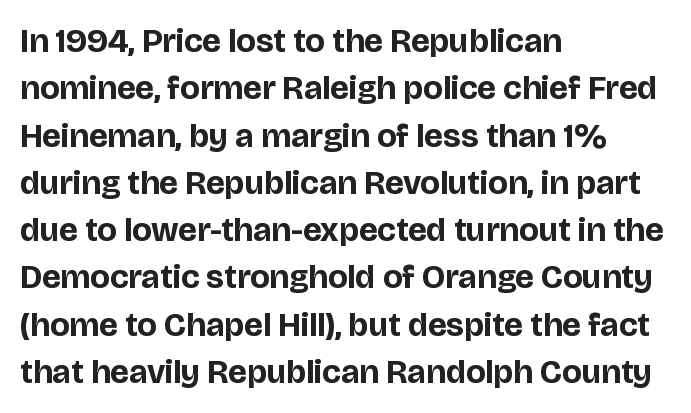
{"serif": "no", "italic": "no", "bold": "yes", "weight": "bold", "width": "normal", "stroke_contrast": "low", "x_height": "large", "monospaced": "no", "underline": "no", "align": "left", "line_spacing": "normal", "line_spacing_ratio": 1.39, "letter_spacing": "normal", "letter_spacing_em": 0.0, "glyph_px": 34}
